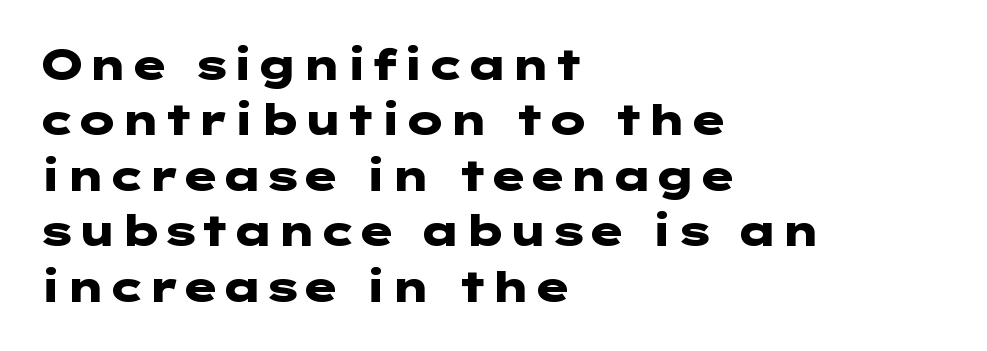
{"serif": "no", "italic": "no", "bold": "yes", "weight": "heavy", "width": "wide", "stroke_contrast": "low", "x_height": "medium", "underline": "no", "align": "left", "line_spacing": "normal", "line_spacing_ratio": 1.32, "letter_spacing": "normal", "letter_spacing_em": 0.0, "glyph_px": 42}
